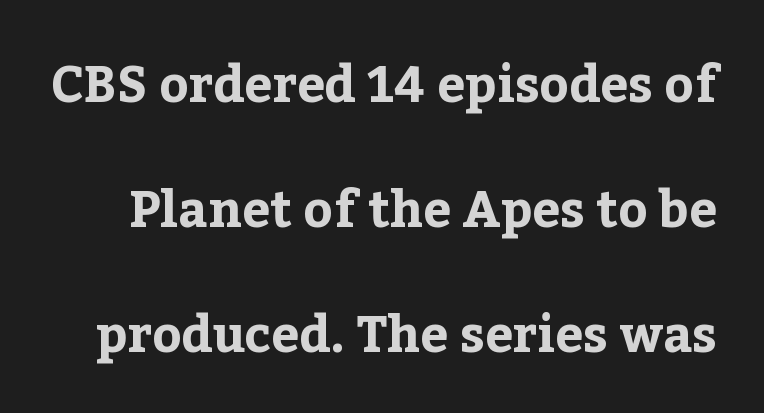
Does the weight exceed regular? Yes, all the way to bold. Vertical strokes here are truly vertical. These lines keep a tight, regular rhythm from letter to letter. Just letters on the line, the space beneath them empty.
